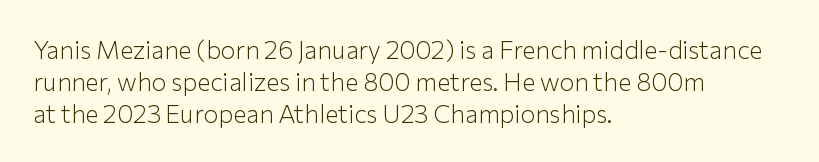
The image shows 25 px text type, upright; set left-aligned, normal line spacing (1.28x), normal letter spacing, not underlined.
